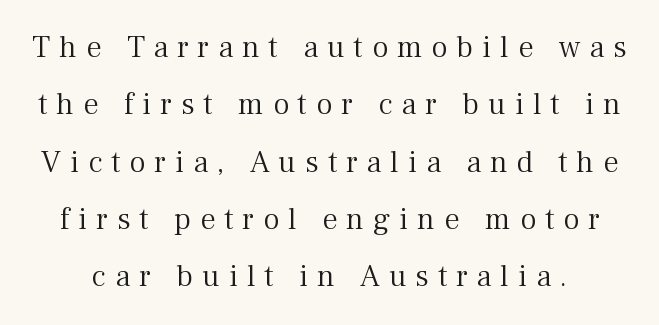
{"serif": "yes", "italic": "no", "bold": "no", "weight": "light", "width": "normal", "stroke_contrast": "medium", "x_height": "medium", "monospaced": "no", "underline": "no", "line_spacing_ratio": 1.85, "letter_spacing": "wide", "letter_spacing_em": 0.29, "glyph_px": 31}
